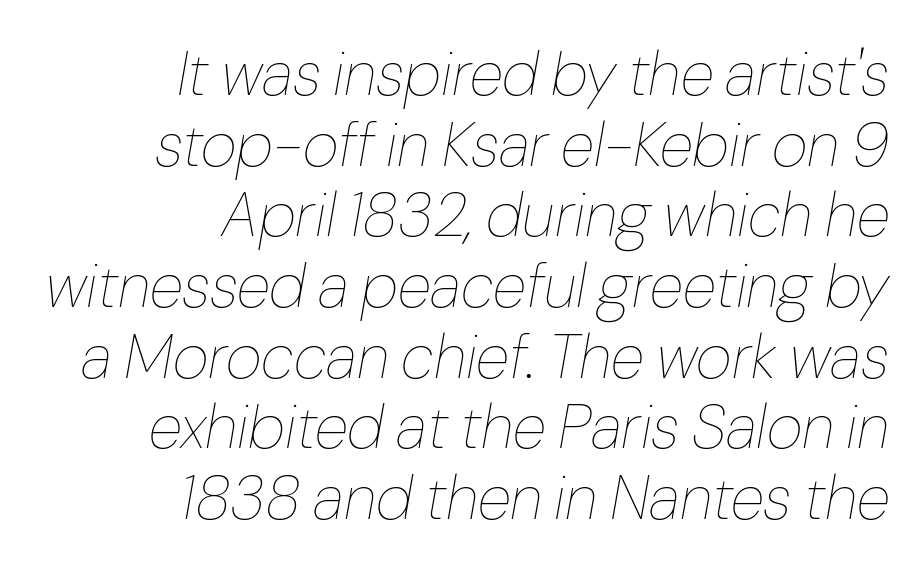
{"italic": "yes", "lean": "right", "slant_degrees": 10, "bold": "no", "weight": "thin", "width": "normal", "stroke_contrast": "low", "x_height": "medium", "monospaced": "no", "underline": "no", "align": "right", "line_spacing": "tight", "line_spacing_ratio": 1.14, "letter_spacing": "normal", "letter_spacing_em": 0.0, "glyph_px": 62}
